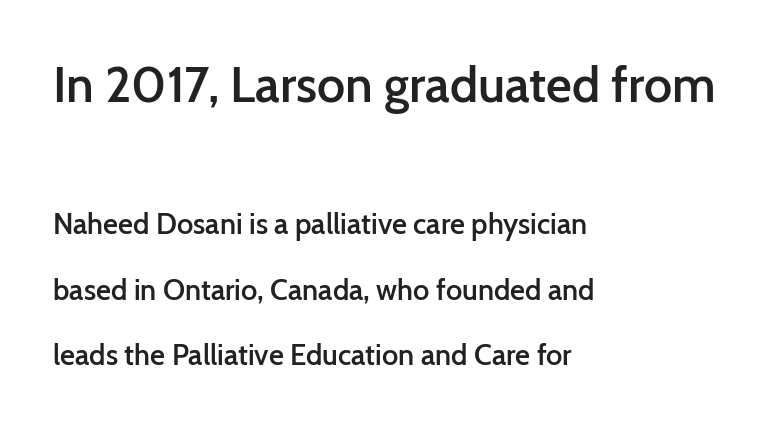
{"serif": "no", "italic": "no", "bold": "semi", "weight": "semibold", "width": "normal", "stroke_contrast": "low", "x_height": "medium", "monospaced": "no", "underline": "no", "align": "left", "line_spacing": "loose", "line_spacing_ratio": 2.26, "letter_spacing": "normal", "letter_spacing_em": 0.0, "larger_block": "first", "size_ratio": 1.72, "glyph_px": 50}
